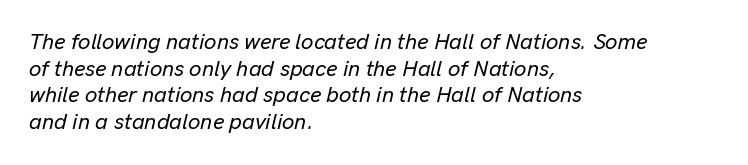
In terms of letterspacing, this is plain default setting. The typography opts for an oblique posture over an upright one. Nobody drew a line under any word here. Reading down the block, your eye returns to a fixed left position each line.
